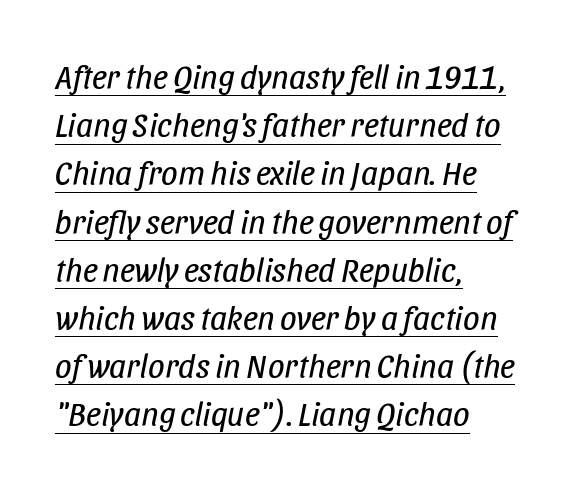
Posture: slanted. Students, note that the glyphs here touch the page at normal intervals. No extra ink here — the face is not bold. Students, observe: this is what conventionally led text looks like.
